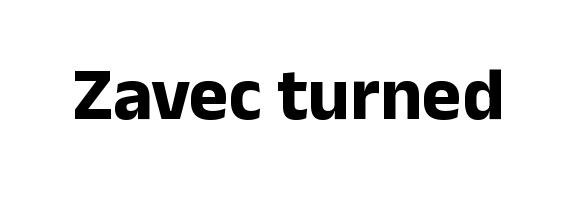
{"serif": "no", "italic": "no", "bold": "yes", "weight": "bold", "width": "normal", "stroke_contrast": "low", "x_height": "medium", "monospaced": "no", "underline": "no", "letter_spacing": "normal", "letter_spacing_em": 0.0, "glyph_px": 75}
